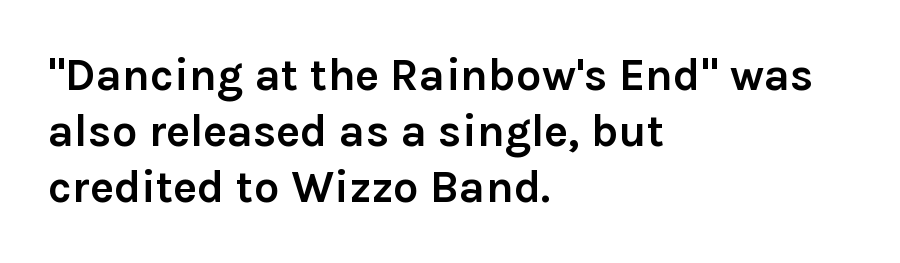
{"serif": "no", "italic": "no", "bold": "yes", "weight": "semibold", "width": "normal", "x_height": "medium", "monospaced": "no", "underline": "no", "align": "left", "line_spacing": "normal", "line_spacing_ratio": 1.25, "letter_spacing": "normal", "letter_spacing_em": 0.0, "glyph_px": 45}
